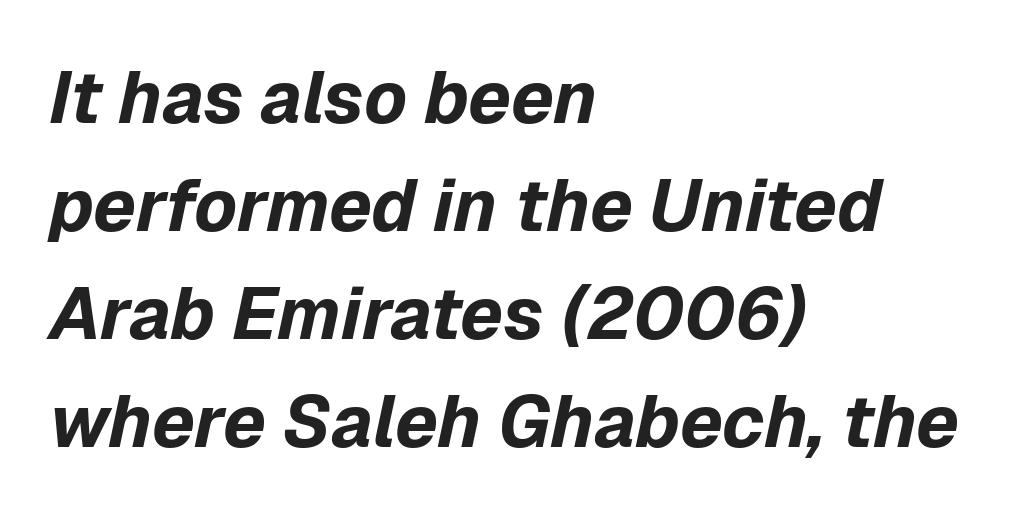
Q: Is the text bold? A: Yes.
Q: Is the text italic (slanted)? A: Yes, it leans right by about 12 degrees.
Q: Is the text underlined? A: No.
Q: How is the paragraph aligned? A: Left-aligned.
Q: Is the spacing between letters normal or unusually wide? A: Normal.
Q: Is the spacing between lines tight, normal or loose? A: Normal.
Q: Width (condensed, normal, or wide)? A: Normal.
Q: Stroke contrast? A: Low.
Q: x-height? A: Medium.
Q: Monospaced? A: No.
